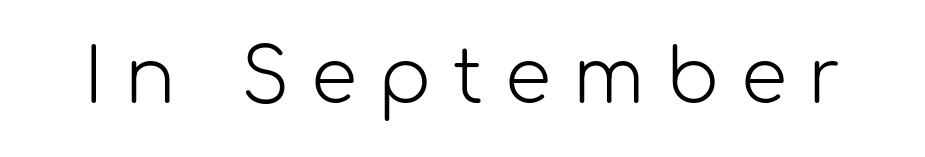
{"serif": "no", "italic": "no", "bold": "no", "weight": "light", "width": "normal", "stroke_contrast": "low", "x_height": "medium", "monospaced": "no", "underline": "no", "letter_spacing": "wide", "letter_spacing_em": 0.29, "glyph_px": 75}
